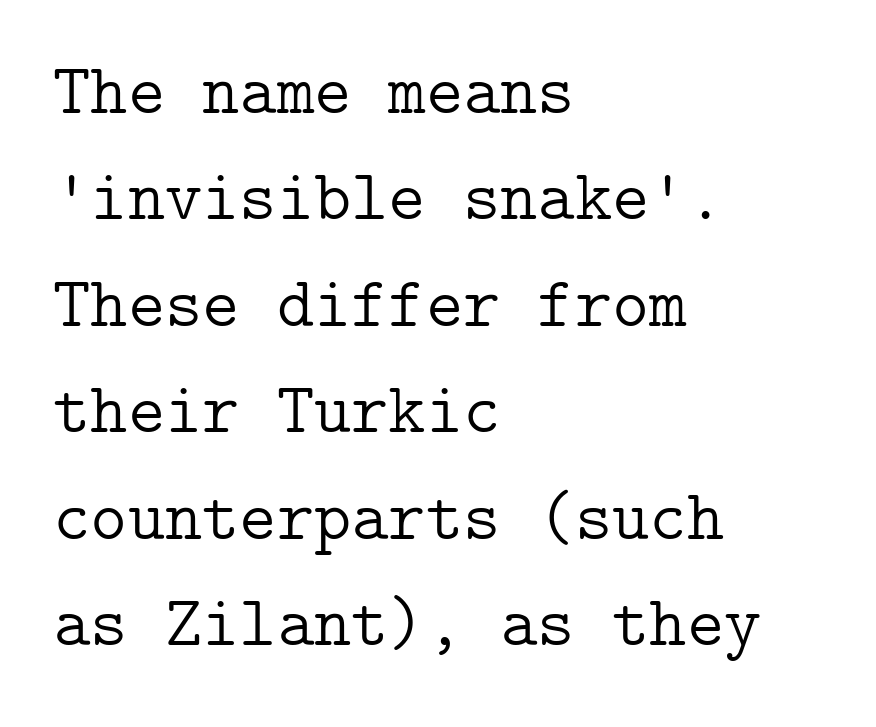
Weight: in the light-to-regular range. Every stem runs plumb, perpendicular to the baseline. Every row of glyphs begins at an identical x-position on the left. The characters display serif detailing at their extremities. What's the leading like? Ordinary, nothing unusual.
